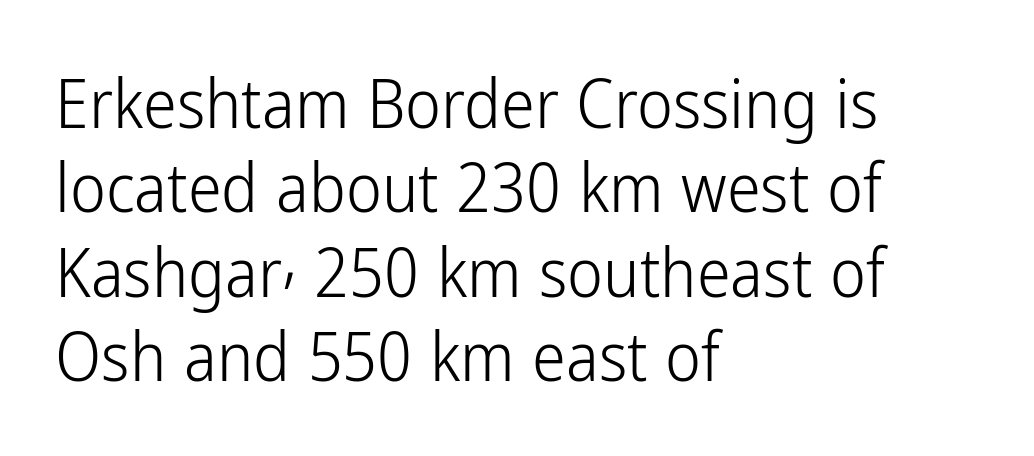
Do the letters lean? They stand straight. A typesetter would call this zero additional tracking. One-word summary of the alignment: left. Vertical stems look standard width or narrower in stroke. The rendering uses natural spacing where letterforms have individual widths. What kind of face is this? One without serifs — a sans.
